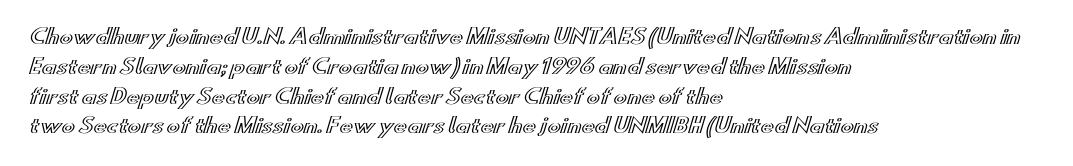
Notice how descenders clear the ascenders below comfortably — that's standard leading. In terms of letterspacing, this is plain default setting. Descender tails drop into unmarked territory. Layout note: lines flush left.
